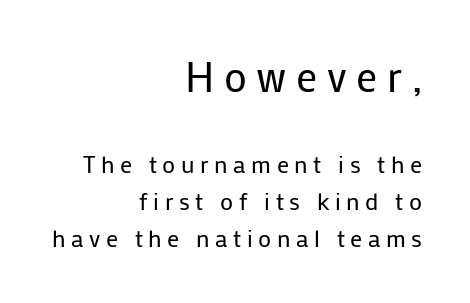
Q: Is the text bold? A: No.
Q: Is the text italic (slanted)? A: No, it is upright.
Q: Is the typeface a serif or a sans-serif typeface? A: Sans-serif.
Q: Is the text underlined? A: No.
Q: How is the paragraph aligned? A: Right-aligned.
Q: Is the spacing between letters normal or unusually wide? A: Unusually wide.
Q: Is the spacing between lines tight, normal or loose? A: Normal.
Q: Which block of text is set in a larger size, the first (top) or the second (bottom)? A: The first (top) one.
Q: Width (condensed, normal, or wide)? A: Normal.
Q: Stroke contrast? A: Low.
Q: x-height? A: Medium.
Q: Monospaced? A: No.
